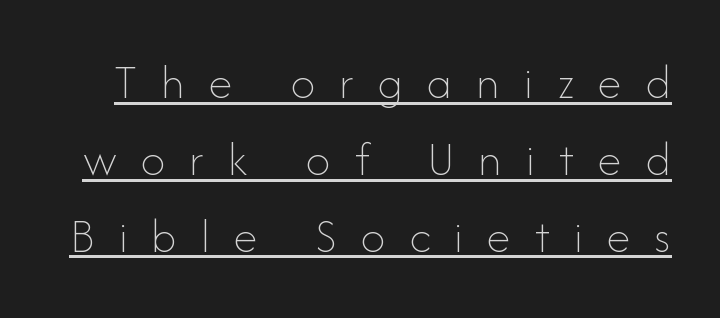
This is the regular roman posture of the typeface. Compared with typical paragraphs, the rows here are spaced about the same. Character widths vary here, with narrow letters taking less room than wide ones. The string is rendered with underlining switched on. The letters look calm and open, with moderate or lighter stems.
